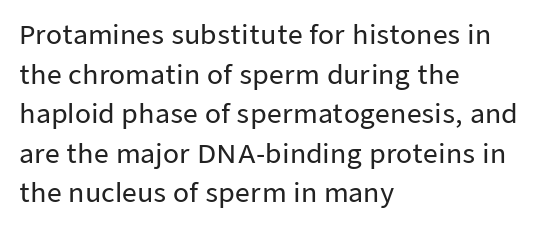
{"italic": "no", "underline": "no", "align": "left", "line_spacing": "normal", "line_spacing_ratio": 1.52, "letter_spacing": "normal", "letter_spacing_em": 0.0, "glyph_px": 26}
